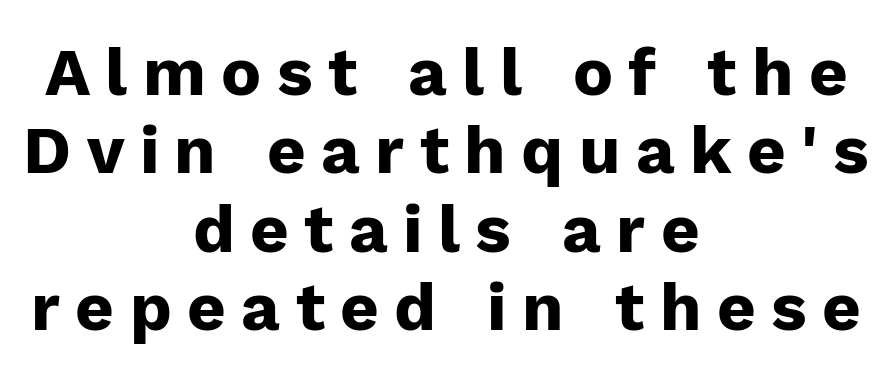
{"serif": "no", "italic": "no", "bold": "yes", "weight": "heavy", "width": "normal", "stroke_contrast": "low", "x_height": "medium", "monospaced": "no", "underline": "no", "align": "center", "line_spacing_ratio": 1.17, "letter_spacing": "wide", "letter_spacing_em": 0.23, "glyph_px": 67}
